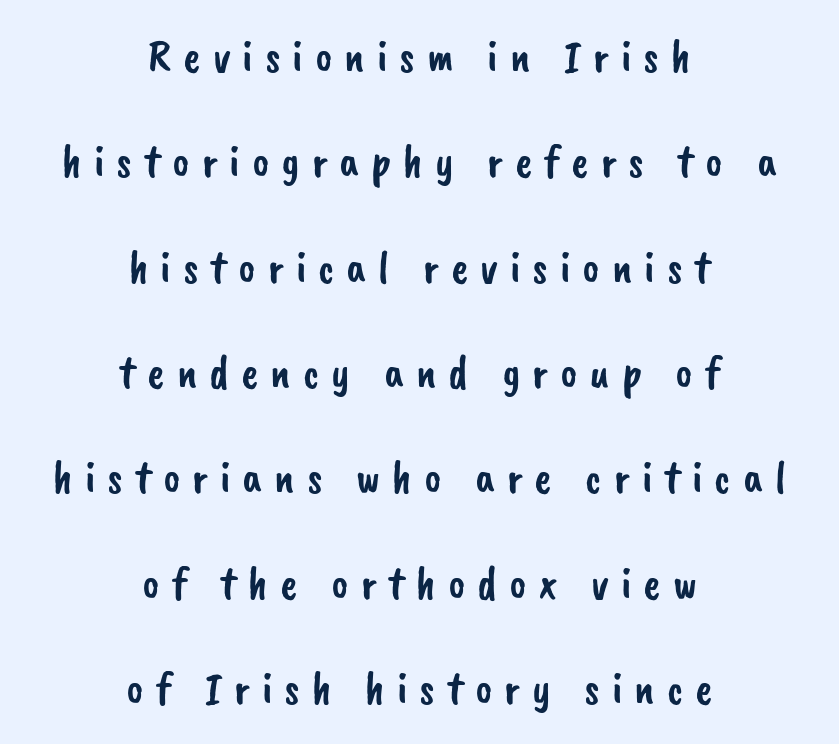
The image shows 46 px sans-serif type; set centered, loose line spacing (2.29x), unusually wide letter spacing (+0.26 em), not underlined; low stroke contrast and a small x-height.
